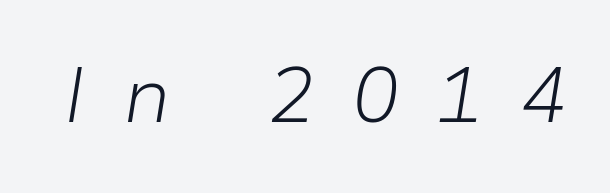
The image shows 78 px light type, italic (leaning right); set unusually wide letter spacing (+0.48 em), not underlined; low stroke contrast and a medium x-height.
